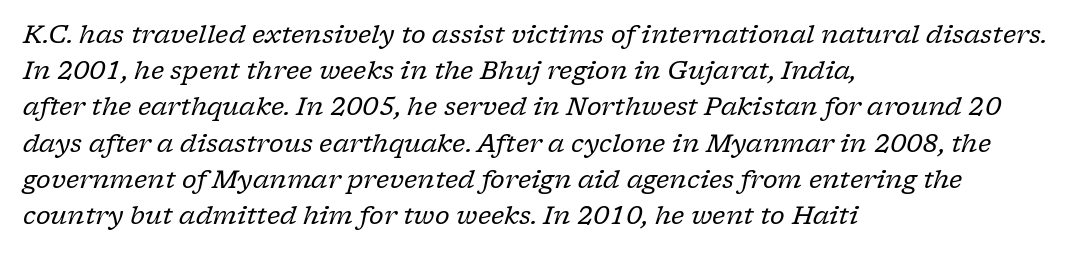
Q: Is the text bold? A: No.
Q: Is the text italic (slanted)? A: Yes, it leans right by about 17 degrees.
Q: Is the text underlined? A: No.
Q: How is the paragraph aligned? A: Left-aligned.
Q: Is the spacing between letters normal or unusually wide? A: Normal.
Q: Is the spacing between lines tight, normal or loose? A: Normal.
